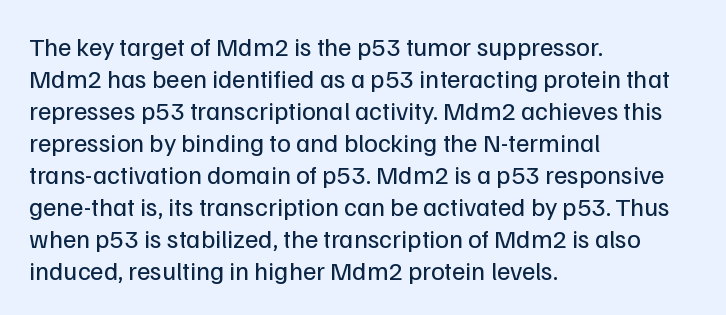
The image shows 26 px text type, upright; set left-aligned, line spacing 1.23x, normal letter spacing, not underlined.
